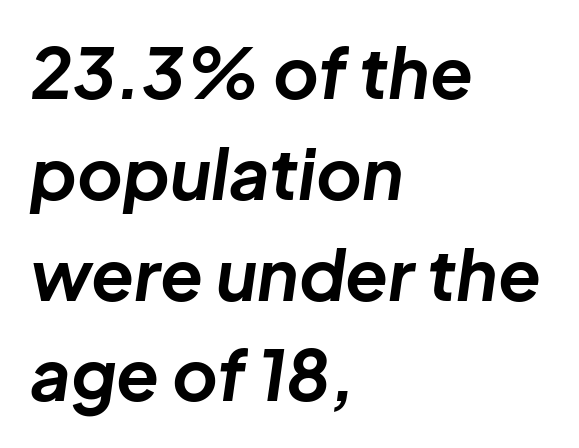
{"italic": "yes", "lean": "right", "slant_degrees": 8, "bold": "yes", "weight": "bold", "width": "normal", "stroke_contrast": "low", "x_height": "medium", "monospaced": "no", "underline": "no", "align": "left", "line_spacing": "normal", "line_spacing_ratio": 1.44, "letter_spacing": "normal", "letter_spacing_em": 0.0, "glyph_px": 70}
